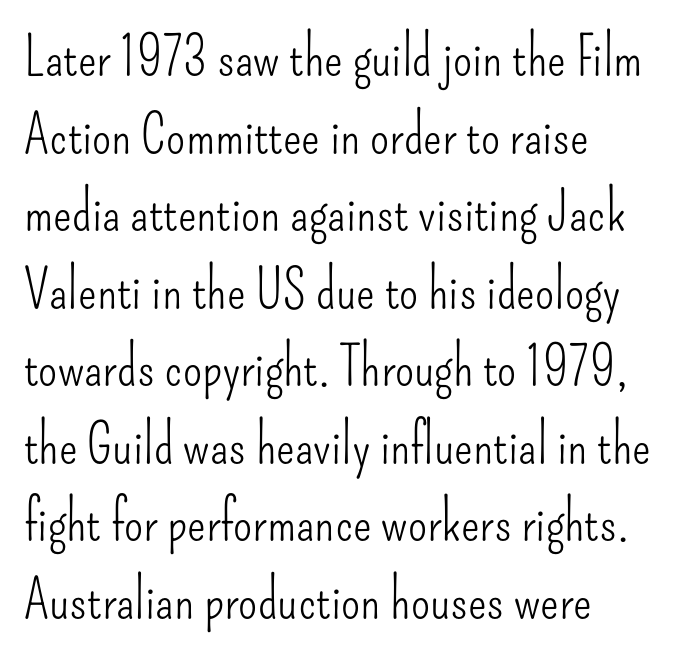
Q: Is the text bold? A: No.
Q: Is the text italic (slanted)? A: No, it is upright.
Q: Is the typeface a serif or a sans-serif typeface? A: Sans-serif.
Q: Is the text underlined? A: No.
Q: How is the paragraph aligned? A: Left-aligned.
Q: Is the spacing between letters normal or unusually wide? A: Normal.
Q: Is the spacing between lines tight, normal or loose? A: Normal.
Q: Width (condensed, normal, or wide)? A: Condensed.
Q: Stroke contrast? A: Low.
Q: x-height? A: Small.
Q: Monospaced? A: No.
